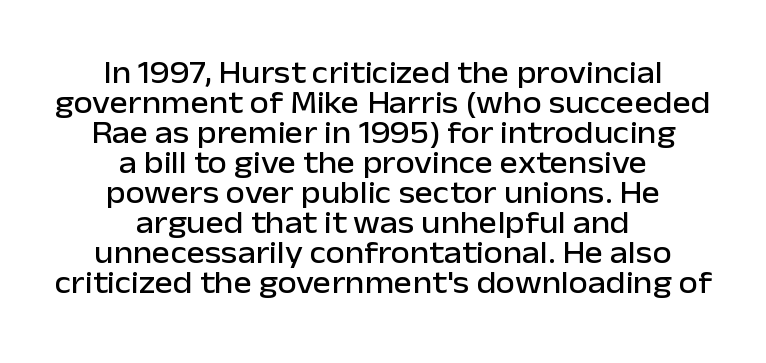
The image shows 31 px sans-serif type, upright; set centered, tight line spacing (0.97x), normal letter spacing, not underlined; low stroke contrast and a medium x-height.
